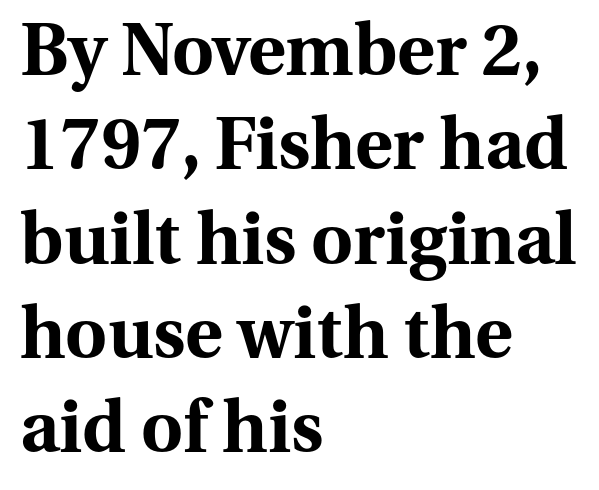
Q: Is the text bold? A: Yes.
Q: Is the text italic (slanted)? A: No, it is upright.
Q: Is the typeface a serif or a sans-serif typeface? A: Serif.
Q: Is the text underlined? A: No.
Q: How is the paragraph aligned? A: Left-aligned.
Q: Is the spacing between letters normal or unusually wide? A: Normal.
Q: Is the spacing between lines tight, normal or loose? A: Normal.
Q: Width (condensed, normal, or wide)? A: Normal.
Q: Stroke contrast? A: Medium.
Q: x-height? A: Medium.
Q: Monospaced? A: No.
